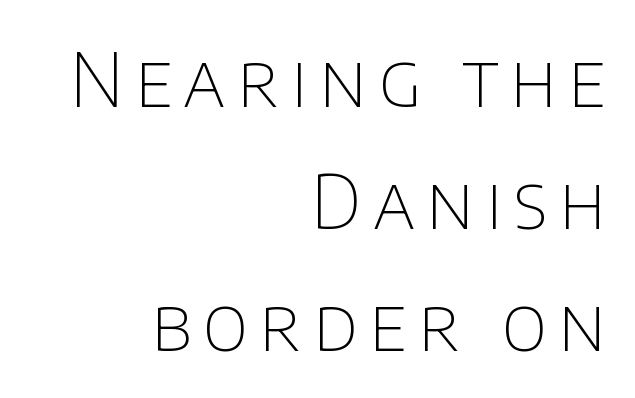
{"serif": "no", "italic": "no", "bold": "no", "weight": "thin", "width": "normal", "stroke_contrast": "low", "x_height": "large", "monospaced": "no", "underline": "no", "align": "right", "line_spacing": "normal", "line_spacing_ratio": 1.63, "glyph_px": 75}
